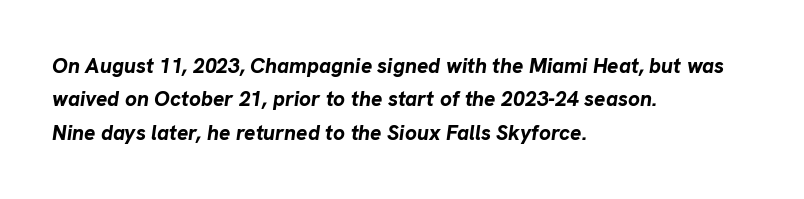
The image shows 21 px bold type, italic (leaning right); set left-aligned, normal line spacing (1.59x), normal letter spacing, not underlined.
